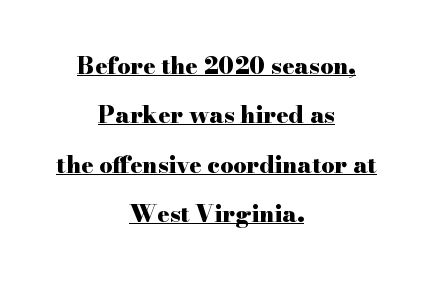
The image shows 23 px bold type, upright; set centered, loose line spacing (2.15x), normal letter spacing, underlined.
